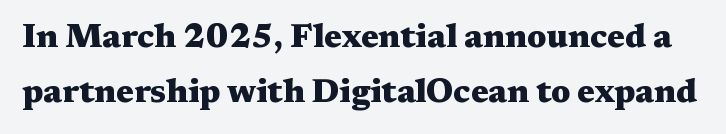
{"serif": "yes", "italic": "no", "bold": "yes", "weight": "heavy", "width": "wide", "stroke_contrast": "medium", "x_height": "medium", "monospaced": "no", "underline": "no", "line_spacing": "normal", "line_spacing_ratio": 1.67, "letter_spacing": "normal", "letter_spacing_em": 0.0, "glyph_px": 33}
